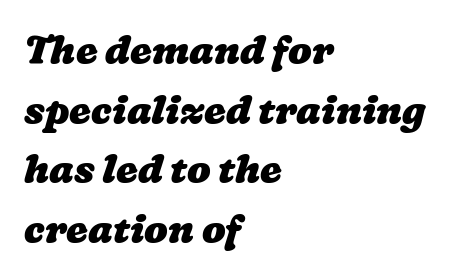
Alignment: flush left. Compared with typical body copy, the letter spacing here is the same. These lines are rendered in a variable-pitch font. Compared with an ordinary text face, these strokes are far heavier — a full bold. Horizontal bands of white between lines are of average thickness.
